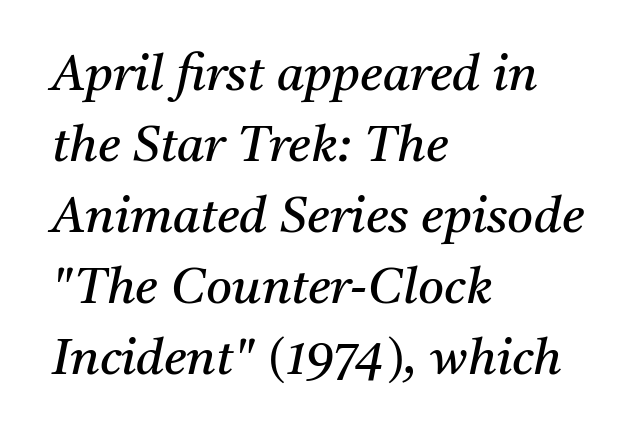
Q: Is the text bold? A: No.
Q: Is the text italic (slanted)? A: Yes, it leans right by about 11 degrees.
Q: Is the typeface a serif or a sans-serif typeface? A: Serif.
Q: Is the text underlined? A: No.
Q: How is the paragraph aligned? A: Left-aligned.
Q: Is the spacing between letters normal or unusually wide? A: Normal.
Q: Is the spacing between lines tight, normal or loose? A: Normal.
Q: Width (condensed, normal, or wide)? A: Normal.
Q: Stroke contrast? A: Medium.
Q: x-height? A: Medium.
Q: Monospaced? A: No.
